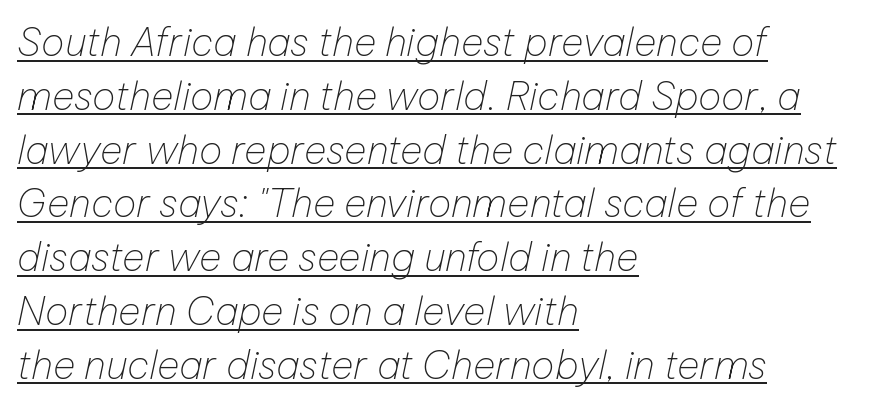
Q: Is the text bold? A: No.
Q: Is the text italic (slanted)? A: Yes, it leans right by about 12 degrees.
Q: Is the text underlined? A: Yes.
Q: How is the paragraph aligned? A: Left-aligned.
Q: Is the spacing between letters normal or unusually wide? A: Normal.
Q: Is the spacing between lines tight, normal or loose? A: Normal.
Q: Width (condensed, normal, or wide)? A: Normal.
Q: Stroke contrast? A: Low.
Q: x-height? A: Medium.
Q: Monospaced? A: No.
